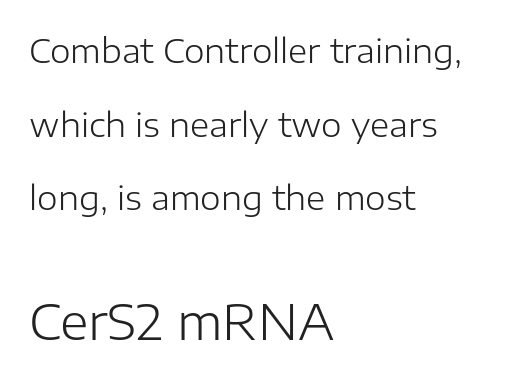
{"serif": "no", "italic": "no", "bold": "no", "weight": "light", "width": "normal", "stroke_contrast": "low", "x_height": "medium", "monospaced": "no", "underline": "no", "align": "left", "line_spacing": "loose", "line_spacing_ratio": 2.23, "letter_spacing": "normal", "letter_spacing_em": 0.0, "larger_block": "second", "size_ratio": 1.48, "glyph_px": 49}
